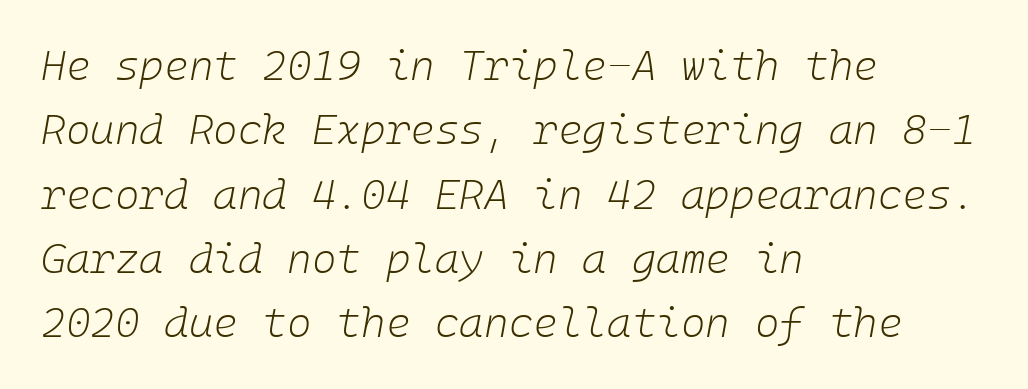
{"italic": "yes", "lean": "right", "slant_degrees": 10, "bold": "no", "weight": "light", "width": "normal", "stroke_contrast": "low", "x_height": "medium", "underline": "no", "align": "left", "line_spacing": "normal", "line_spacing_ratio": 1.53, "letter_spacing": "normal", "letter_spacing_em": 0.0, "glyph_px": 42}
